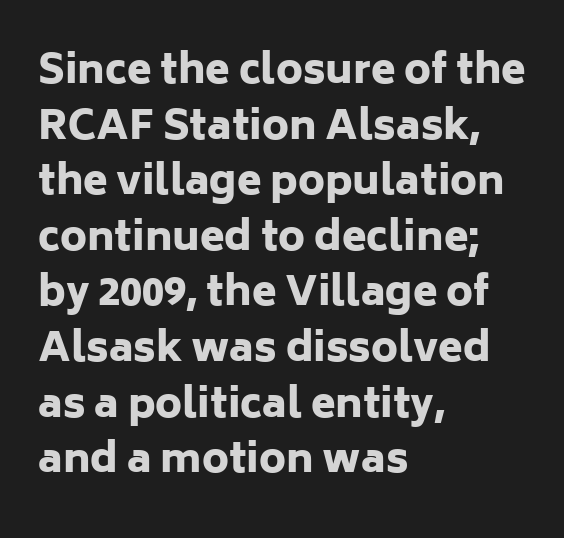
The image shows 40 px heavy sans-serif type, upright; set left-aligned, normal line spacing (1.39x), normal letter spacing, not underlined; low stroke contrast and a medium x-height.
